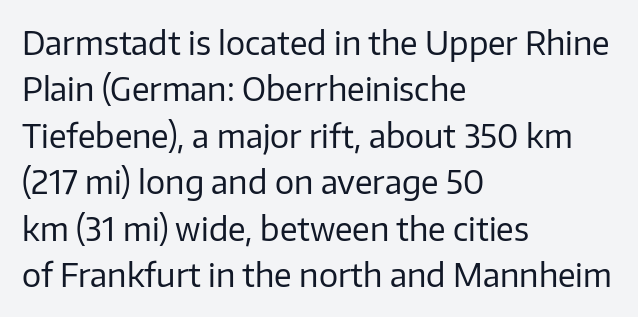
Q: Is the text bold? A: No.
Q: Is the text italic (slanted)? A: No, it is upright.
Q: Is the typeface a serif or a sans-serif typeface? A: Sans-serif.
Q: Is the text underlined? A: No.
Q: How is the paragraph aligned? A: Left-aligned.
Q: Is the spacing between letters normal or unusually wide? A: Normal.
Q: Is the spacing between lines tight, normal or loose? A: Normal.
Q: Width (condensed, normal, or wide)? A: Normal.
Q: Stroke contrast? A: Low.
Q: x-height? A: Medium.
Q: Monospaced? A: No.
